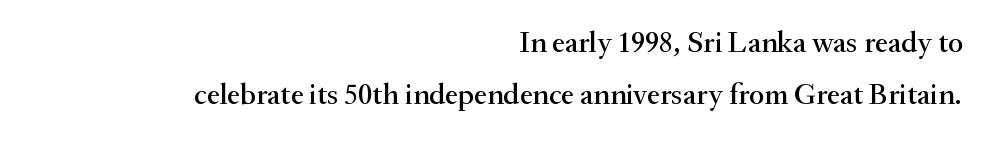
The image shows 30 px serif type, upright; set right-aligned, line spacing 1.75x, normal letter spacing, not underlined; medium stroke contrast and a small x-height.
